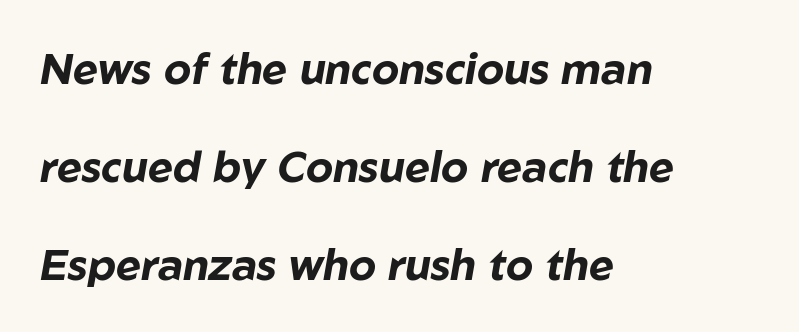
{"italic": "yes", "lean": "right", "slant_degrees": 10, "bold": "yes", "weight": "bold", "width": "normal", "stroke_contrast": "low", "x_height": "medium", "monospaced": "no", "underline": "no", "align": "left", "line_spacing": "loose", "line_spacing_ratio": 2.28, "letter_spacing": "normal", "letter_spacing_em": 0.0, "glyph_px": 43}
